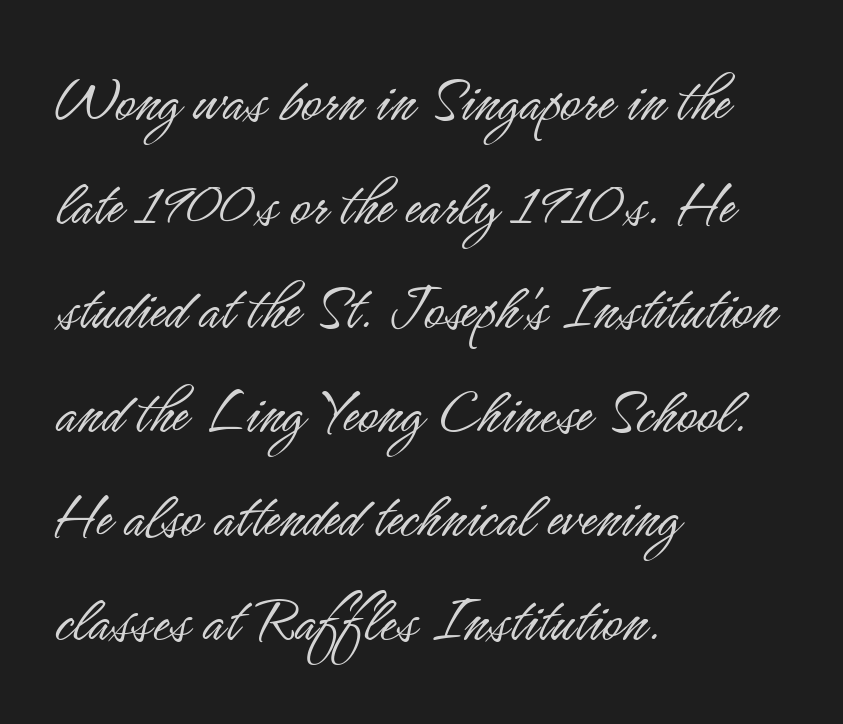
The image shows 68 px light, condensed sans-serif type; set left-aligned, normal line spacing (1.53x), normal letter spacing, not underlined; low stroke contrast and a small x-height.
